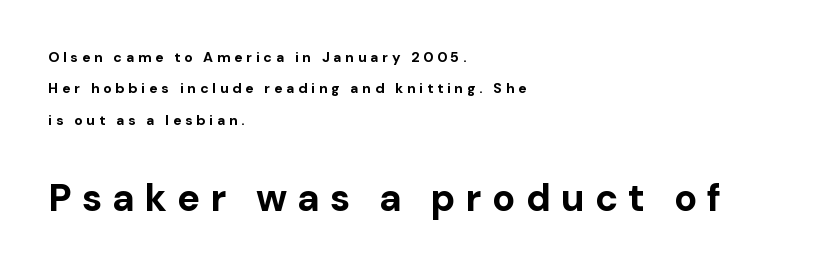
This block would shrink considerably if given ordinary leading; it's expanded now. Students, note that the glyphs here are deliberately spaced far apart. Visually the block forms a straight wall on the left and a jagged coastline on the right. Regarding serifs, this sample does without them.
